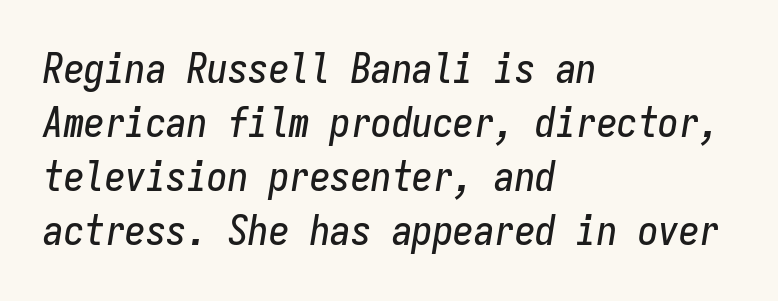
Looks like terminal output: every glyph gets an equal slot. The rendering keeps characters at their native spacing. This block has exactly the height ordinary leading produces. Reading down the block, your eye returns to a fixed left position each line. Is the type slanted? Yes — the strokes lean at a clear angle.
